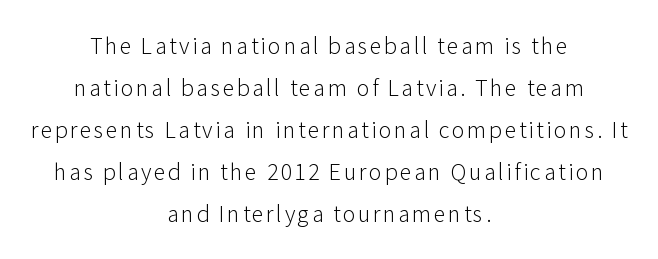
The image shows 24 px text type, upright; set centered, line spacing 1.75x, not underlined.
